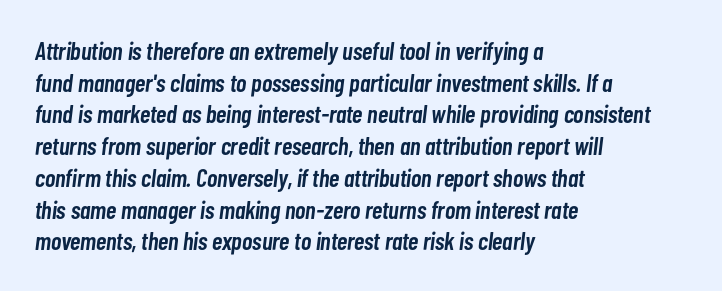
{"italic": "yes", "lean": "right", "slant_degrees": 7, "bold": "semi", "underline": "no", "align": "left", "line_spacing": "normal", "line_spacing_ratio": 1.27, "letter_spacing": "normal", "letter_spacing_em": 0.0, "glyph_px": 25}
